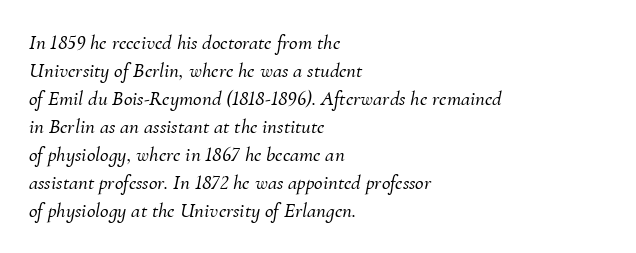
{"italic": "yes", "lean": "right", "slant_degrees": 10, "underline": "no", "align": "left", "line_spacing": "normal", "line_spacing_ratio": 1.33, "letter_spacing": "normal", "letter_spacing_em": 0.0, "glyph_px": 21}
